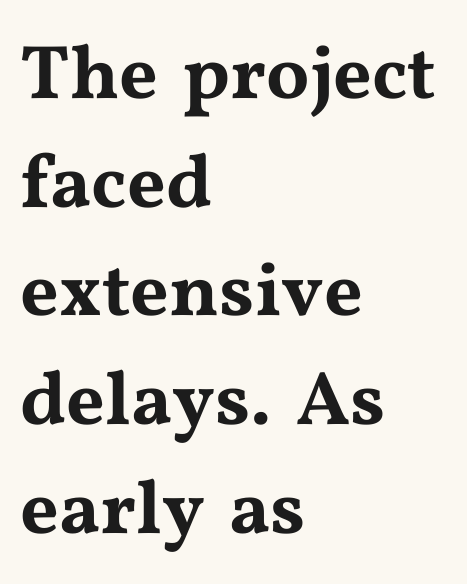
{"serif": "yes", "italic": "no", "width": "wide", "stroke_contrast": "medium", "x_height": "medium", "monospaced": "no", "underline": "no", "align": "left", "line_spacing": "normal", "line_spacing_ratio": 1.43, "letter_spacing": "normal", "letter_spacing_em": 0.0, "glyph_px": 76}
